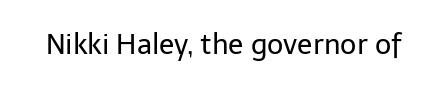
The specimen omits any rule beneath the text block's lines. Short note: letters normally spaced. Vertical strokes here are truly vertical. Note the varied advance widths — an 'i' is clearly narrower than an 'm'. The face used here is a sans, in the tradition of grotesques and geometrics.
